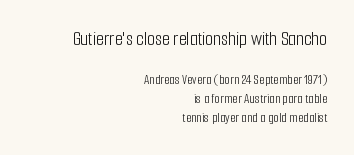
The image shows 20 px text type, upright; set right-aligned, normal line spacing (1.38x), normal letter spacing, not underlined; the first (top) block is 1.43x larger.
